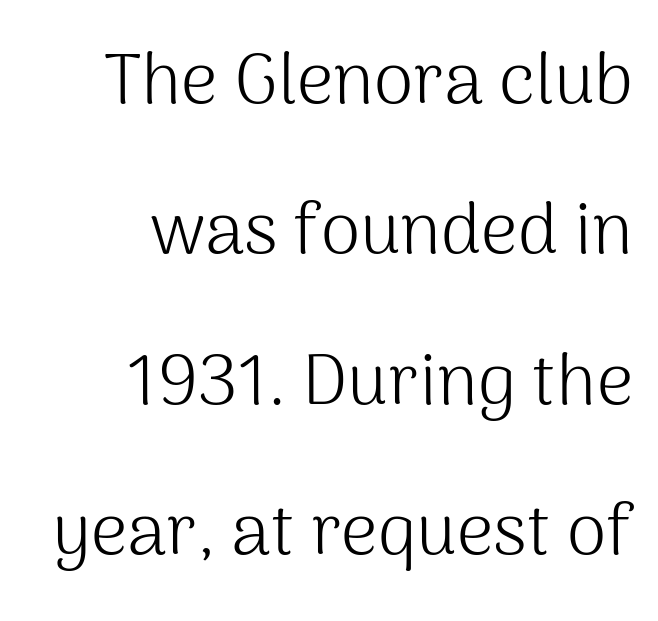
The image shows 72 px light sans-serif type, upright; set right-aligned, loose line spacing (2.09x), normal letter spacing, not underlined; medium stroke contrast and a medium x-height.
